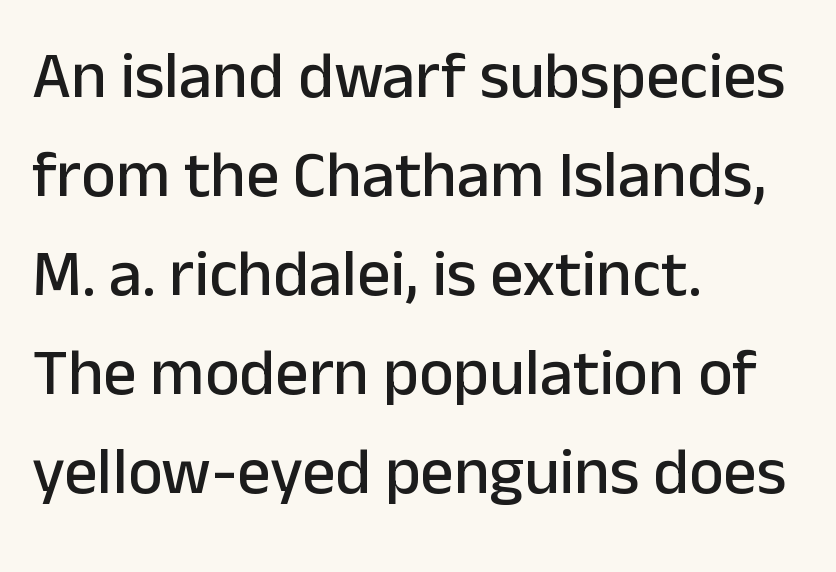
Horizontal alignment here is leftward, the default for most running prose. Whoever set this chose a conventional vertical rhythm. This sample uses an upright cut, with every glyph sitting square on the baseline. The strip under each line holds only bare page. These lines are rendered in a variable-pitch font. Serif or sans? Sans — the stroke terminals are bare.
